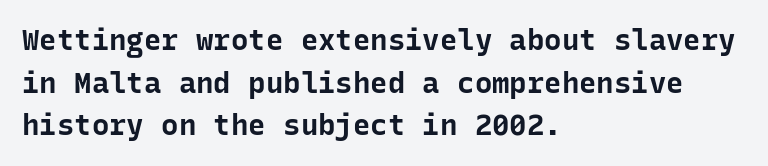
Typographic density is high because the face is bold. This block has exactly the height ordinary leading produces. The text block is weighted toward the left margin, trailing off unevenly rightward. Rendered with straight, roman letterforms. Lines of text with bare space underneath. The rendering shows plain stroke endings on the letterforms — a sans-serif design.
